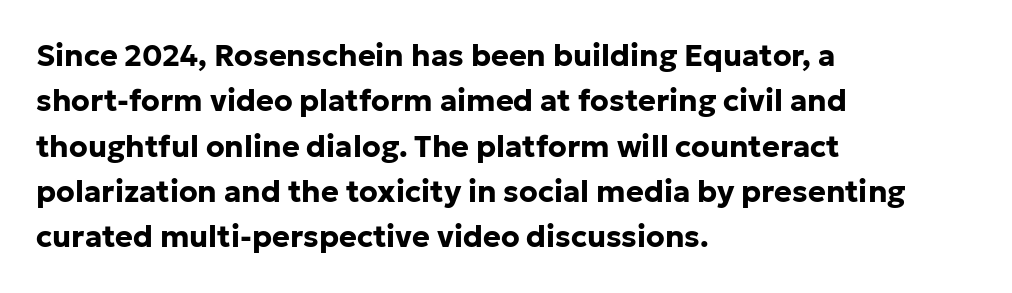
Here the glyphs are tracked normally, forming tight word shapes. Which margin do the lines hug? The left one — the right edge is uneven. Is the type bold? Yes — the strokes are clearly thick and heavy. Horizontal bands of white between lines are of average thickness.
